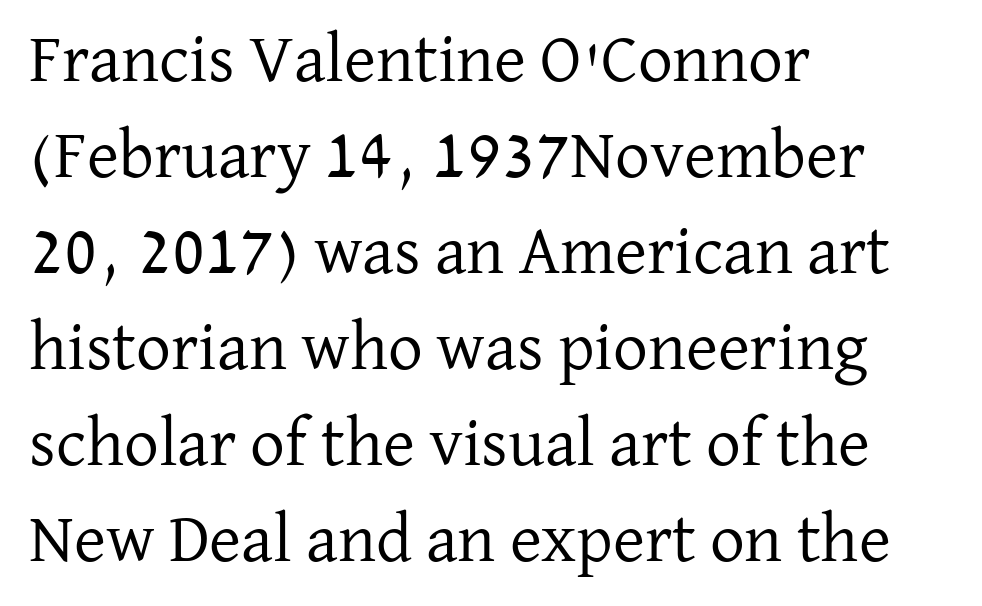
{"serif": "yes", "italic": "no", "bold": "no", "weight": "regular", "width": "normal", "stroke_contrast": "low", "x_height": "medium", "monospaced": "no", "underline": "no", "align": "left", "line_spacing": "normal", "line_spacing_ratio": 1.39, "letter_spacing": "normal", "letter_spacing_em": 0.0, "glyph_px": 69}
